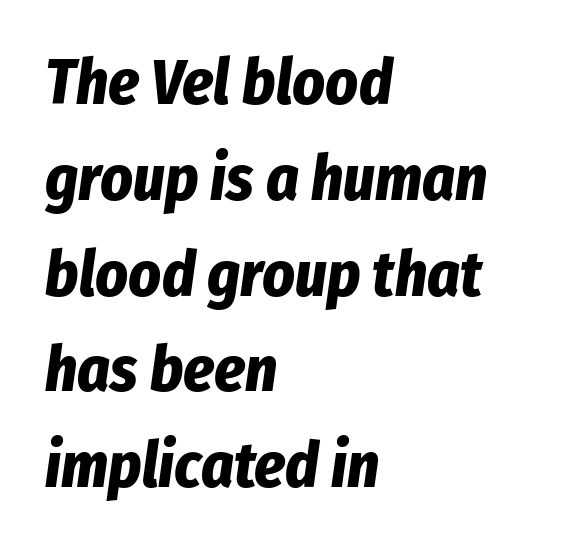
The image shows 63 px bold, condensed type, italic (leaning right); set left-aligned, normal line spacing (1.52x), normal letter spacing, not underlined; low stroke contrast and a medium x-height.
